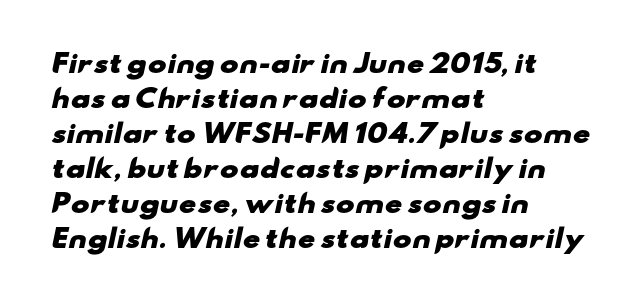
{"bold": "yes", "underline": "no", "align": "left", "line_spacing": "normal", "line_spacing_ratio": 1.4, "letter_spacing": "normal", "letter_spacing_em": 0.0, "glyph_px": 25}
